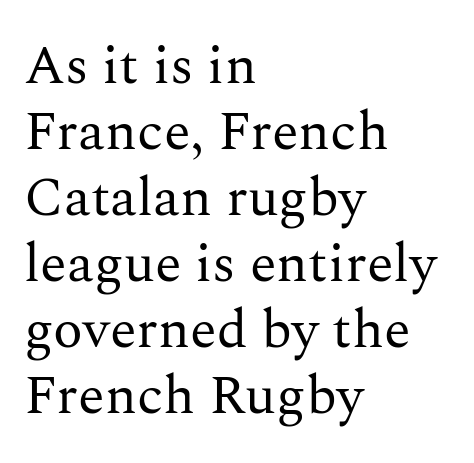
Letterform terminals end in serifs throughout the passage. Posture: straight, roman, zero tilt. The line texture is even and compact thanks to regular tracking. Has an underline been added? It has not. If you drew a ruler down the left edge, every line would touch it. Stroke mass is kept to a normal reading level or below.
